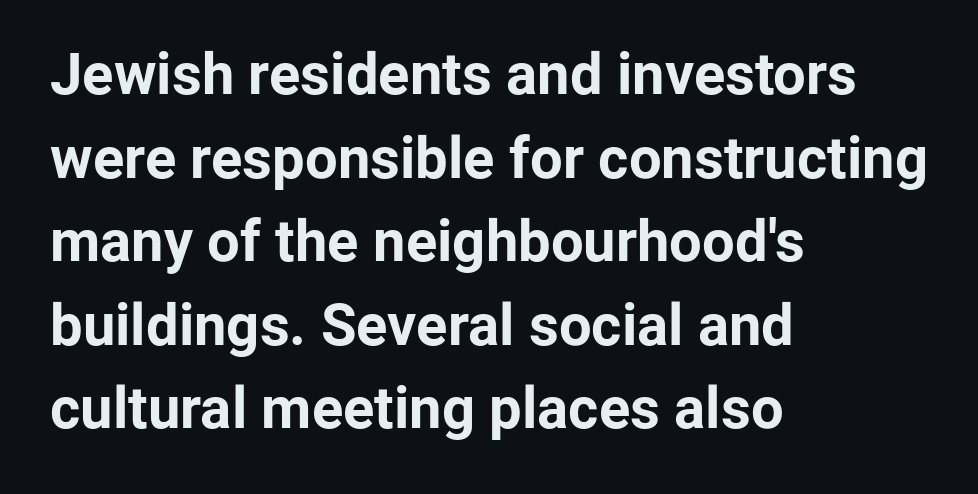
Q: Is the text bold? A: Yes.
Q: Is the text italic (slanted)? A: No, it is upright.
Q: Is the typeface a serif or a sans-serif typeface? A: Sans-serif.
Q: Is the text underlined? A: No.
Q: How is the paragraph aligned? A: Left-aligned.
Q: Is the spacing between letters normal or unusually wide? A: Normal.
Q: Is the spacing between lines tight, normal or loose? A: Normal.
Q: Width (condensed, normal, or wide)? A: Normal.
Q: Stroke contrast? A: Low.
Q: x-height? A: Medium.
Q: Monospaced? A: No.
